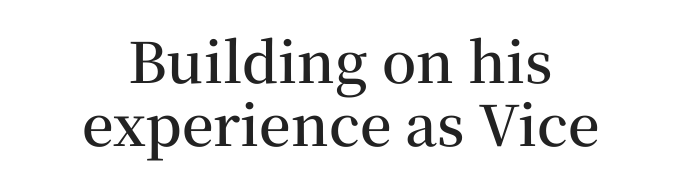
Q: Is the text bold? A: Semi-bold.
Q: Is the text italic (slanted)? A: No, it is upright.
Q: Is the typeface a serif or a sans-serif typeface? A: Serif.
Q: Is the text underlined? A: No.
Q: How is the paragraph aligned? A: Centered.
Q: Is the spacing between letters normal or unusually wide? A: Normal.
Q: Is the spacing between lines tight, normal or loose? A: Tight.
Q: Width (condensed, normal, or wide)? A: Normal.
Q: Stroke contrast? A: Medium.
Q: x-height? A: Medium.
Q: Monospaced? A: No.
